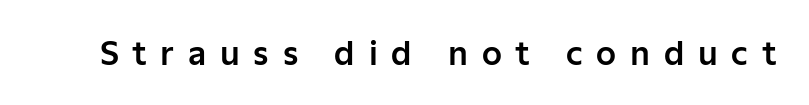
Q: Is the text italic (slanted)? A: No, it is upright.
Q: Is the typeface a serif or a sans-serif typeface? A: Sans-serif.
Q: Is the text underlined? A: No.
Q: Is the spacing between letters normal or unusually wide? A: Unusually wide.
Q: Width (condensed, normal, or wide)? A: Normal.
Q: Stroke contrast? A: Low.
Q: x-height? A: Medium.
Q: Monospaced? A: No.
